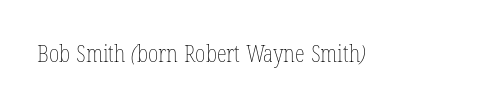
Q: Is the text bold? A: No.
Q: Is the text underlined? A: No.
Q: Is the spacing between letters normal or unusually wide? A: Normal.
